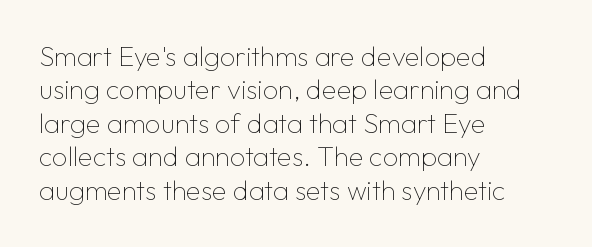
No letter is thick-stroked: the sample isn't bold. This rendering leaves character spacing at its baseline value. A bare baseline throughout the passage. Line beginnings align vertically; line endings do not. This sample uses an upright cut, with every glyph sitting square on the baseline.
